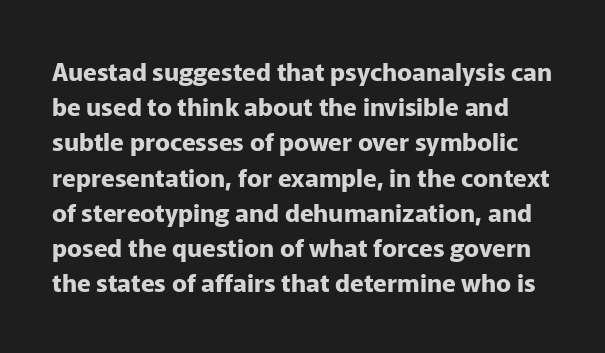
Q: Is the text bold? A: Yes.
Q: Is the text italic (slanted)? A: No, it is upright.
Q: Is the text underlined? A: No.
Q: Is the spacing between letters normal or unusually wide? A: Normal.
Q: Is the spacing between lines tight, normal or loose? A: Normal.
